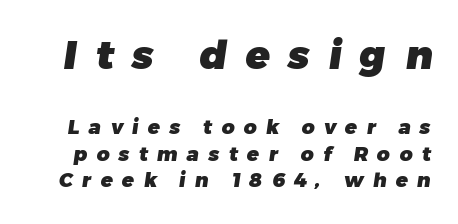
If you measured baseline to baseline, you'd find a middling distance. Serifs: no, the terminals of the letterforms are clean. A bare baseline throughout the passage. The more generous point size was reserved for the upper chunk. Tracking value appears strongly positive — letters spread wide.
